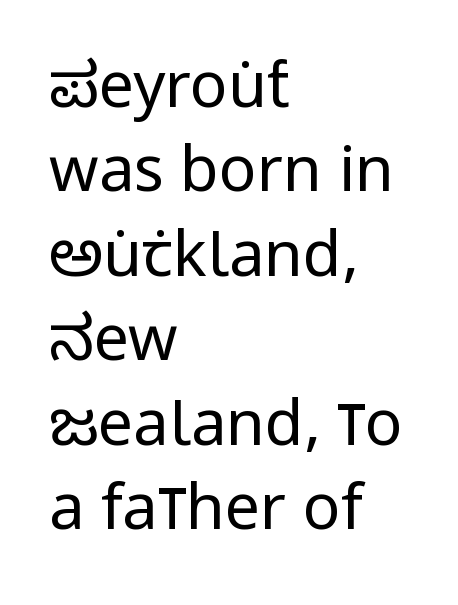
Q: Is the text bold? A: No.
Q: Is the text italic (slanted)? A: No, it is upright.
Q: Is the typeface a serif or a sans-serif typeface? A: Sans-serif.
Q: Is the text underlined? A: No.
Q: How is the paragraph aligned? A: Left-aligned.
Q: Is the spacing between letters normal or unusually wide? A: Normal.
Q: Is the spacing between lines tight, normal or loose? A: Normal.
Q: Width (condensed, normal, or wide)? A: Condensed.
Q: Stroke contrast? A: Low.
Q: x-height? A: Large.
Q: Monospaced? A: No.
